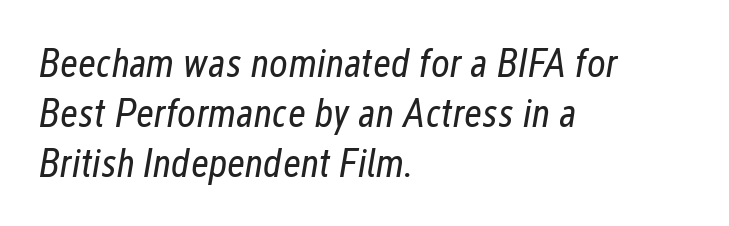
{"italic": "yes", "lean": "right", "slant_degrees": 12, "bold": "no", "weight": "regular", "width": "condensed", "stroke_contrast": "low", "x_height": "medium", "monospaced": "no", "underline": "no", "align": "left", "line_spacing": "normal", "line_spacing_ratio": 1.25, "letter_spacing": "normal", "letter_spacing_em": 0.0, "glyph_px": 40}
